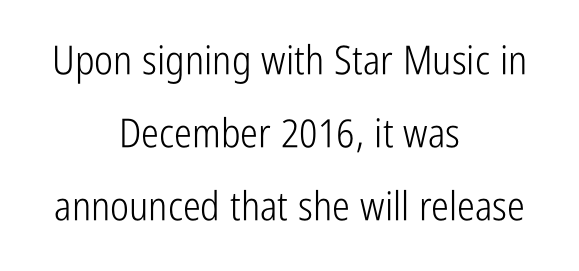
The typeface chosen for these lines omits serifs. Nobody drew a line under any word here. The lettering stays uniformly vertical, giving the passage a roman look. Proportional: the letters do not fall into vertical columns. Centered paragraph, ragged on both sides.
